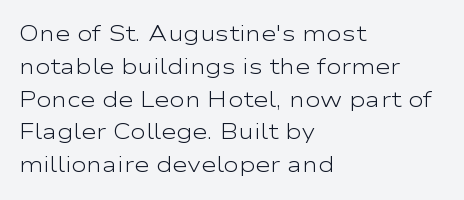
{"italic": "no", "bold": "no", "underline": "no", "align": "left", "line_spacing": "normal", "line_spacing_ratio": 1.56, "letter_spacing": "normal", "letter_spacing_em": 0.0, "glyph_px": 21}
